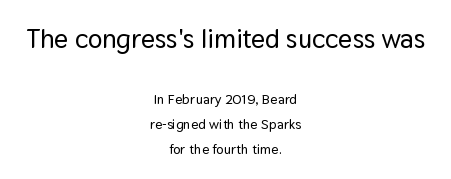
The image shows 27 px text type, upright; set centered, line spacing 1.77x, normal letter spacing, not underlined; the first (top) block is 1.93x larger.
